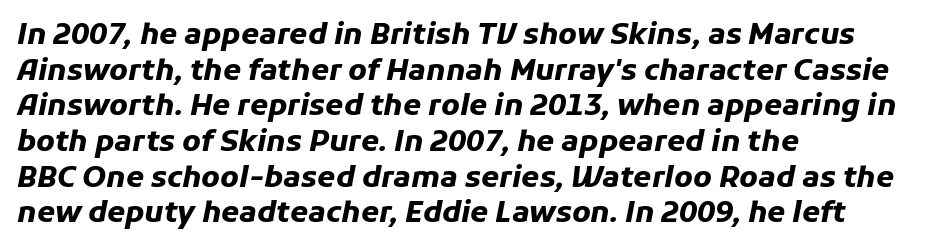
Q: Is the text bold? A: Yes.
Q: Is the text italic (slanted)? A: Yes, it leans right by about 11 degrees.
Q: Is the text underlined? A: No.
Q: How is the paragraph aligned? A: Left-aligned.
Q: Is the spacing between letters normal or unusually wide? A: Normal.
Q: Width (condensed, normal, or wide)? A: Normal.
Q: Stroke contrast? A: Low.
Q: x-height? A: Medium.
Q: Monospaced? A: No.
